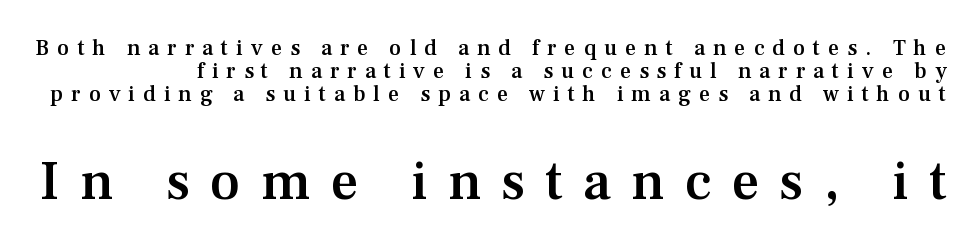
{"serif": "yes", "italic": "no", "bold": "semi", "weight": "semibold", "width": "normal", "stroke_contrast": "medium", "x_height": "medium", "monospaced": "no", "underline": "no", "line_spacing": "tight", "line_spacing_ratio": 1.04, "letter_spacing": "wide", "letter_spacing_em": 0.36, "larger_block": "second", "size_ratio": 2.5, "glyph_px": 55}
